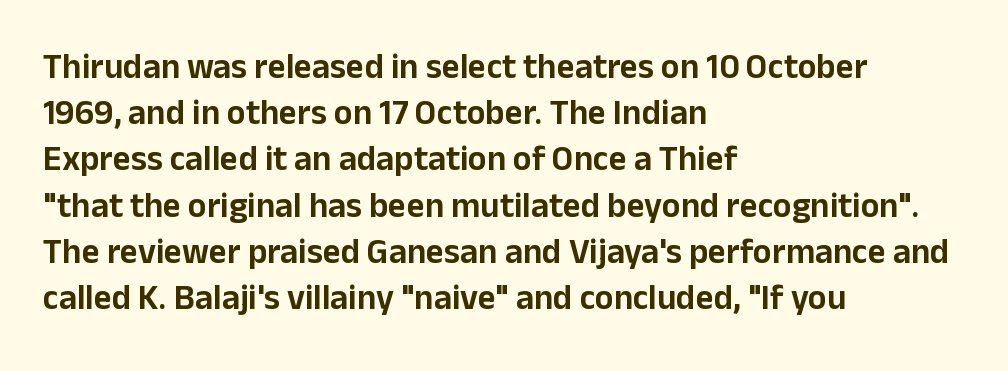
Q: Is the text italic (slanted)? A: No, it is upright.
Q: Is the typeface a serif or a sans-serif typeface? A: Sans-serif.
Q: Is the text underlined? A: No.
Q: How is the paragraph aligned? A: Left-aligned.
Q: Is the spacing between letters normal or unusually wide? A: Normal.
Q: Is the spacing between lines tight, normal or loose? A: Normal.
Q: Width (condensed, normal, or wide)? A: Normal.
Q: Stroke contrast? A: Low.
Q: x-height? A: Medium.
Q: Monospaced? A: No.
